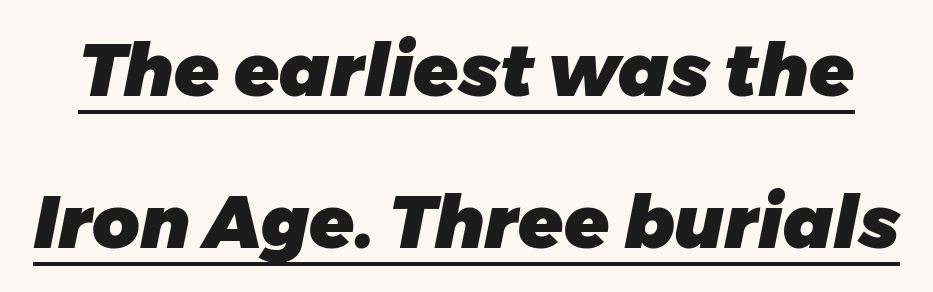
The rendered words wear a rule along their underside. Posture: slanted. Varying glyph widths throughout — classic text-font behaviour. Notice the wide empty band between every row — that's loose leading. What weight is shown? A full bold with thick strokes. Between one letter and the next there's only the usual sliver of space.
